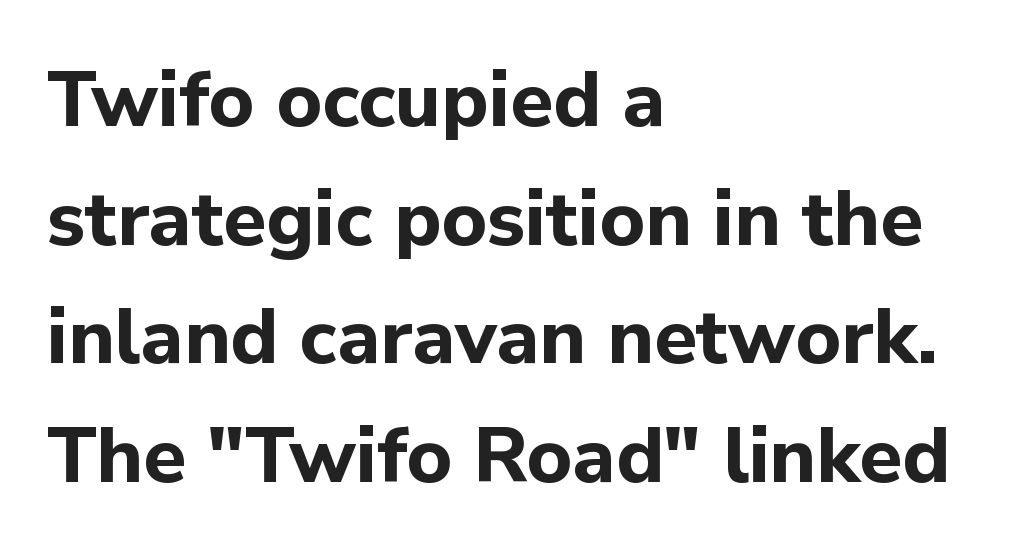
No feet cap the strokes, marking this as sans-serif type. Typographic density is high because the face is bold. Do the characters align in a grid? No, the font is proportional. Beneath every word, the page is bare. How are the letters spaced? Ordinarily, with no added tracking. The designer left line spacing at the default.
